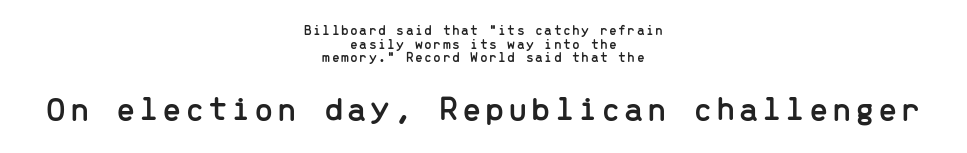
The image shows 35 px sans-serif type, upright, monospaced; set centered, tight line spacing (0.97x), not underlined; the second (bottom) block is 2.5x larger; low stroke contrast and a medium x-height.
